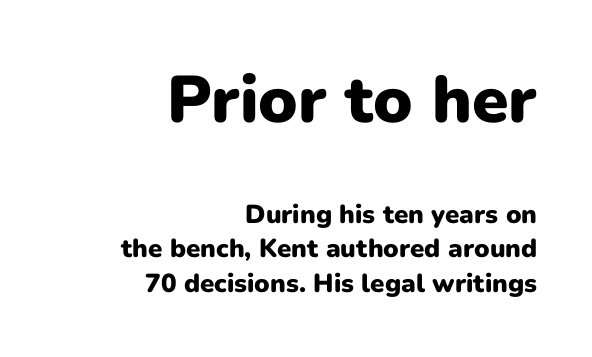
{"serif": "no", "italic": "no", "bold": "yes", "weight": "heavy", "width": "normal", "stroke_contrast": "low", "x_height": "medium", "monospaced": "no", "underline": "no", "align": "right", "line_spacing": "normal", "line_spacing_ratio": 1.33, "letter_spacing": "normal", "letter_spacing_em": 0.0, "larger_block": "first", "size_ratio": 2.54, "glyph_px": 66}
